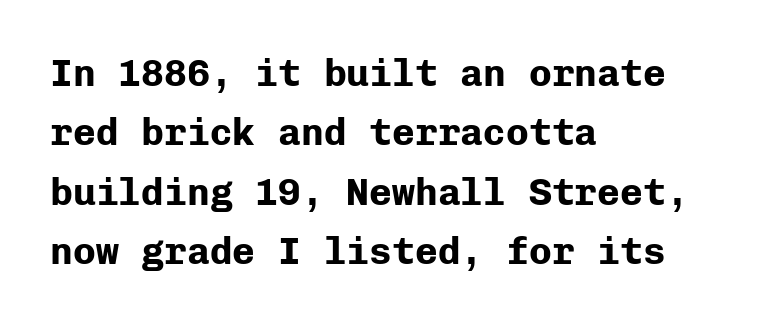
Q: Is the text bold? A: Yes.
Q: Is the text italic (slanted)? A: No, it is upright.
Q: Is the typeface a serif or a sans-serif typeface? A: Sans-serif.
Q: Is the text underlined? A: No.
Q: How is the paragraph aligned? A: Left-aligned.
Q: Is the spacing between letters normal or unusually wide? A: Normal.
Q: Is the spacing between lines tight, normal or loose? A: Normal.
Q: Width (condensed, normal, or wide)? A: Normal.
Q: Stroke contrast? A: Low.
Q: x-height? A: Medium.
Q: Monospaced? A: Yes.
